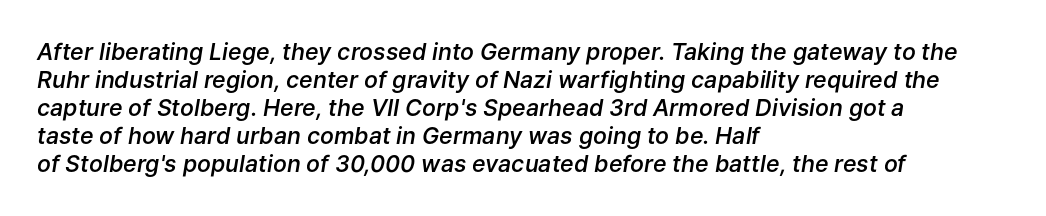
Q: Is the text bold? A: Semi-bold.
Q: Is the text italic (slanted)? A: Yes, it leans right by about 9 degrees.
Q: Is the text underlined? A: No.
Q: How is the paragraph aligned? A: Left-aligned.
Q: Is the spacing between letters normal or unusually wide? A: Normal.
